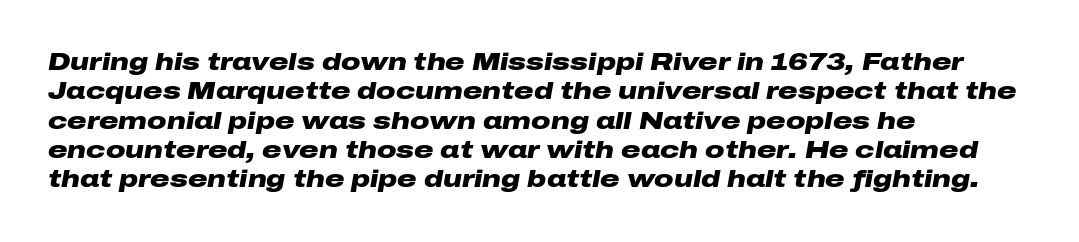
Slanted lettering throughout. Does extra space separate the letters? No, they use regular spacing. Is the block centered? No — it sits flush against the left margin. Nobody drew a line under any word here. Does the weight exceed regular? Yes, all the way to bold.
